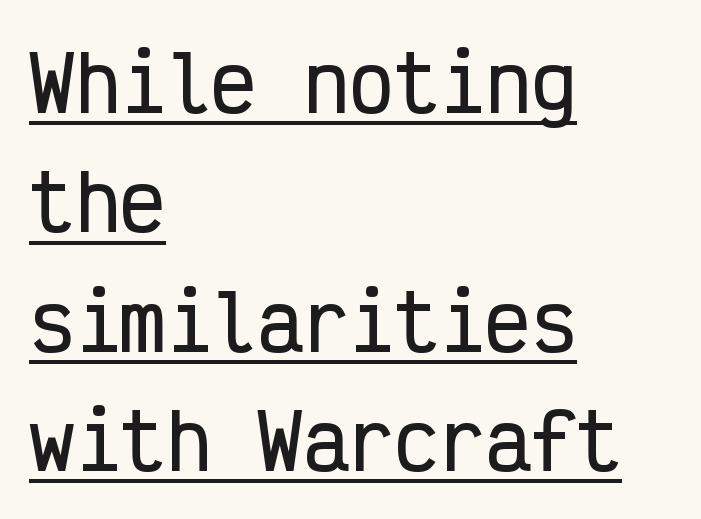
Q: Is the text italic (slanted)? A: No, it is upright.
Q: Is the typeface a serif or a sans-serif typeface? A: Sans-serif.
Q: Is the text underlined? A: Yes.
Q: How is the paragraph aligned? A: Left-aligned.
Q: Is the spacing between letters normal or unusually wide? A: Normal.
Q: Is the spacing between lines tight, normal or loose? A: Normal.
Q: Width (condensed, normal, or wide)? A: Condensed.
Q: Stroke contrast? A: Low.
Q: x-height? A: Medium.
Q: Monospaced? A: Yes.
